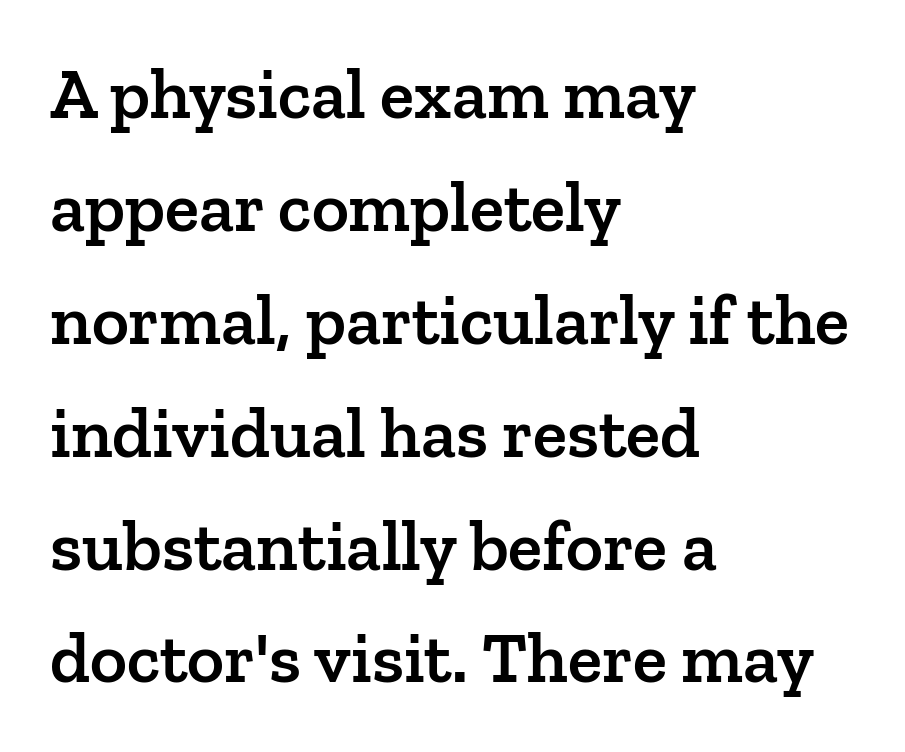
The image shows 71 px semibold serif type, upright; set left-aligned, normal line spacing (1.59x), normal letter spacing, not underlined; low stroke contrast and a medium x-height.
